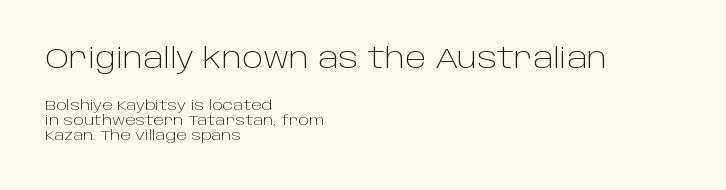
Q: Is the text bold? A: No.
Q: Is the text italic (slanted)? A: No, it is upright.
Q: Is the typeface a serif or a sans-serif typeface? A: Sans-serif.
Q: Is the text underlined? A: No.
Q: How is the paragraph aligned? A: Left-aligned.
Q: Is the spacing between letters normal or unusually wide? A: Normal.
Q: Is the spacing between lines tight, normal or loose? A: Tight.
Q: Which block of text is set in a larger size, the first (top) or the second (bottom)? A: The first (top) one.
Q: Width (condensed, normal, or wide)? A: Normal.
Q: Stroke contrast? A: Low.
Q: x-height? A: Large.
Q: Monospaced? A: No.
